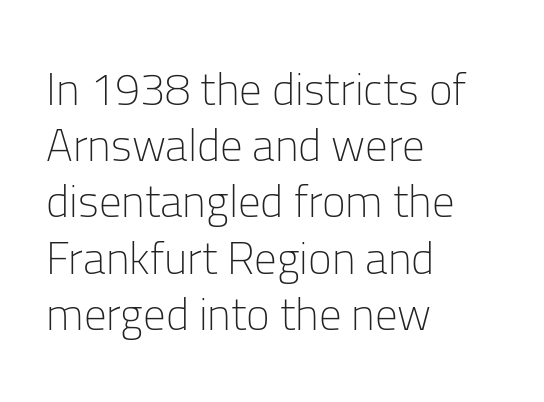
The image shows 45 px light sans-serif type, upright; set left-aligned, normal line spacing (1.25x), normal letter spacing, not underlined; low stroke contrast and a medium x-height.
